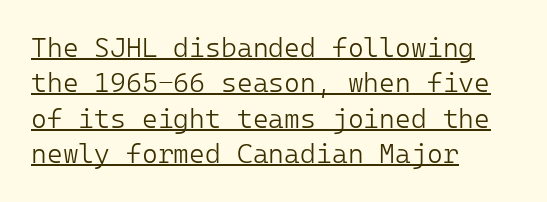
{"italic": "no", "bold": "no", "underline": "yes", "align": "left", "line_spacing": "normal", "line_spacing_ratio": 1.31, "letter_spacing": "normal", "letter_spacing_em": 0.0, "glyph_px": 27}
